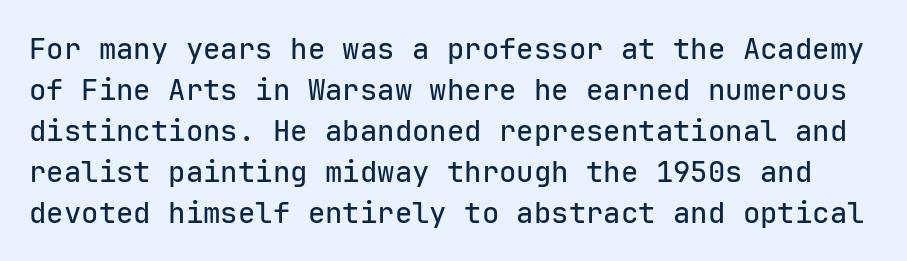
{"serif": "no", "italic": "no", "width": "normal", "stroke_contrast": "low", "x_height": "medium", "monospaced": "yes", "underline": "no", "line_spacing": "normal", "line_spacing_ratio": 1.41, "letter_spacing": "normal", "letter_spacing_em": 0.0, "glyph_px": 29}
